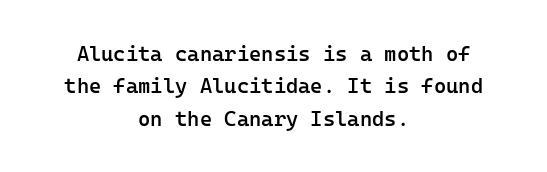
If you folded the block vertically in half, each line would mirror itself in length. In terms of weight, the rendering is demibold, just under bold. How are the letters spaced? Ordinarily, with no added tracking. The lettering holds an erect, upright posture throughout. Each row of text sits above clean, open space. The lines sit at an ordinary, default distance from one another.
